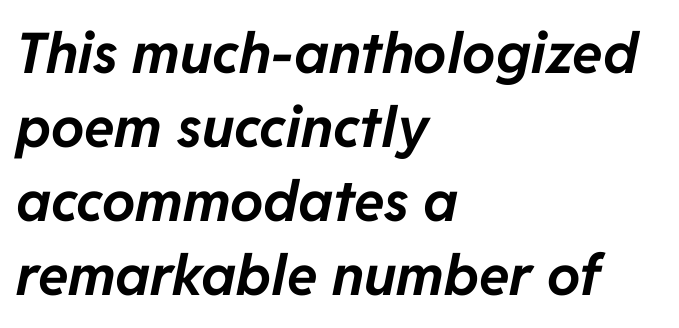
{"italic": "yes", "lean": "right", "slant_degrees": 11, "bold": "yes", "weight": "bold", "width": "normal", "stroke_contrast": "low", "x_height": "medium", "monospaced": "no", "underline": "no", "align": "left", "line_spacing": "normal", "line_spacing_ratio": 1.32, "letter_spacing": "normal", "letter_spacing_em": 0.0, "glyph_px": 56}
